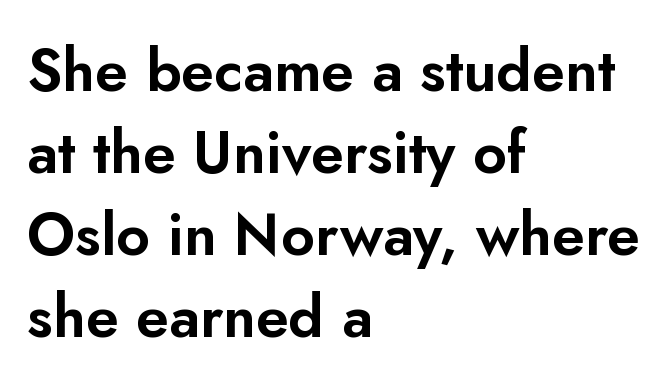
The image shows 59 px sans-serif type, upright; set left-aligned, normal line spacing (1.39x), normal letter spacing, not underlined; low stroke contrast and a small x-height.
